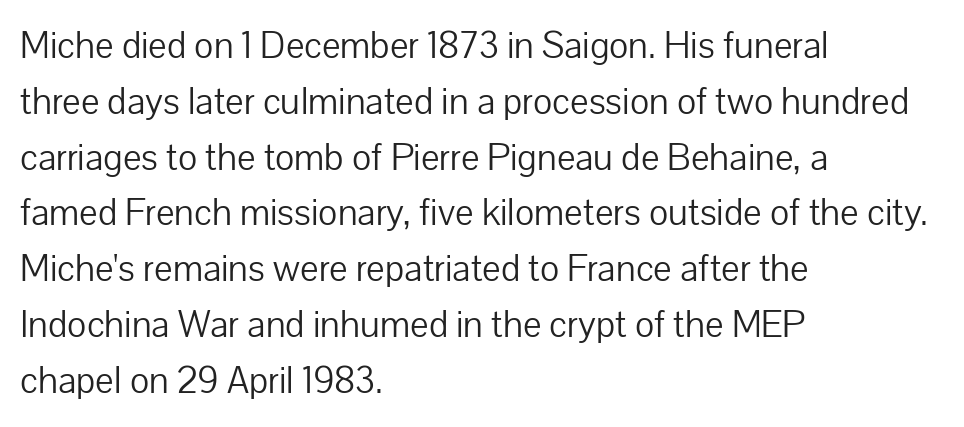
{"serif": "no", "italic": "no", "bold": "no", "weight": "light", "width": "normal", "stroke_contrast": "low", "x_height": "medium", "monospaced": "no", "underline": "no", "align": "left", "line_spacing": "normal", "line_spacing_ratio": 1.43, "letter_spacing": "normal", "letter_spacing_em": 0.0, "glyph_px": 39}
